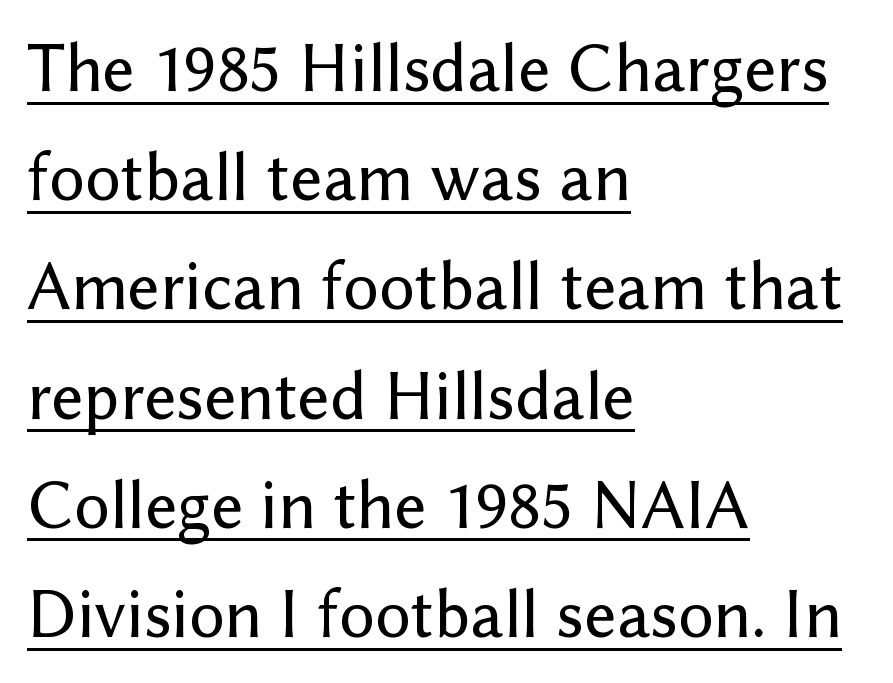
The image shows 70 px sans-serif type, upright; set left-aligned, normal line spacing (1.56x), normal letter spacing, underlined; low stroke contrast and a medium x-height.
